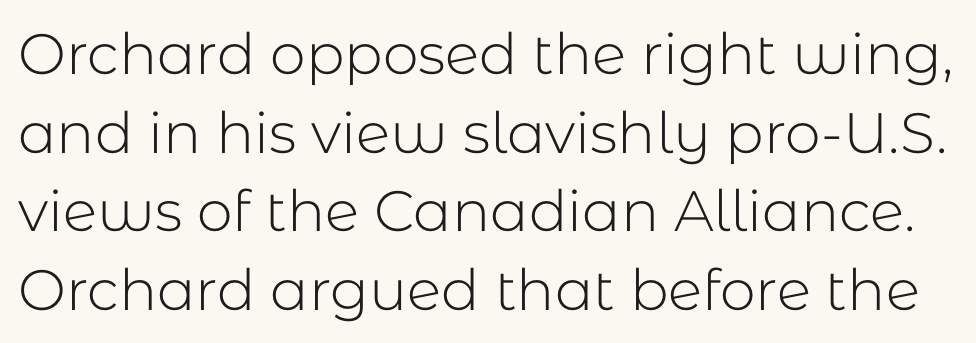
The image shows 57 px light sans-serif type, upright; set normal line spacing (1.38x), normal letter spacing, not underlined; low stroke contrast and a medium x-height.
